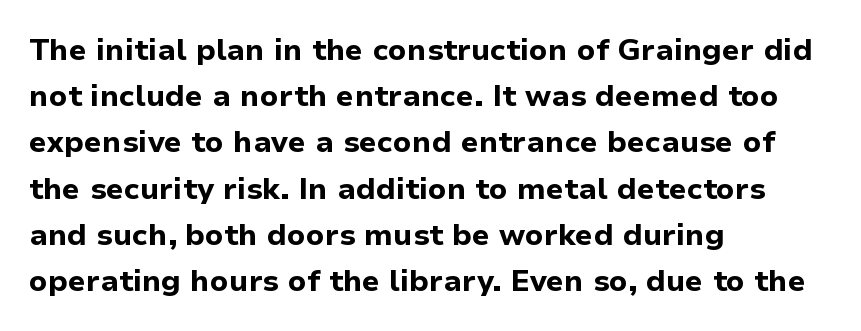
The image shows 30 px bold sans-serif type, upright; set left-aligned, normal line spacing (1.54x), normal letter spacing, not underlined; low stroke contrast and a medium x-height.
